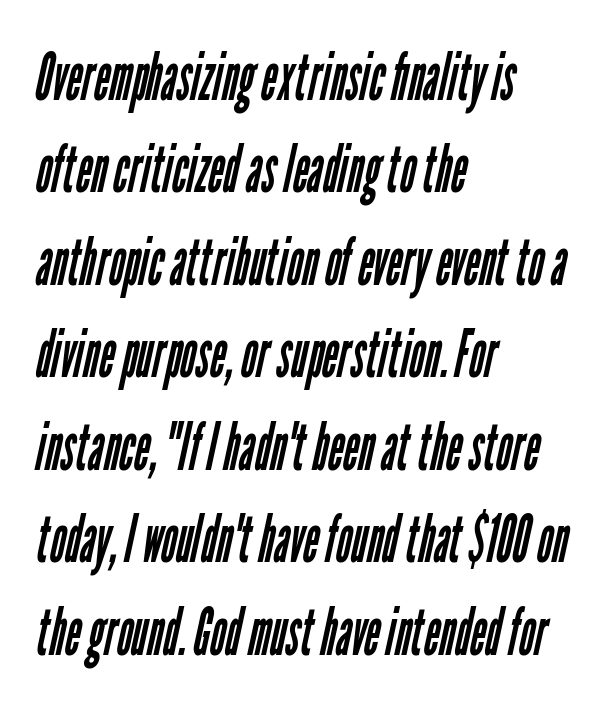
No heavy texture on the line: the type isn't bold. Teacher's note: observe the even left margin — that is flush-left alignment. Observe the ordinary spacing: letters are neighbours, not strangers. A normal amount of white space separates one row of letters from the next. Observe the absence of serifs on each vertical stroke in this sample. You could not count columns in this text — the font is proportionally spaced.
